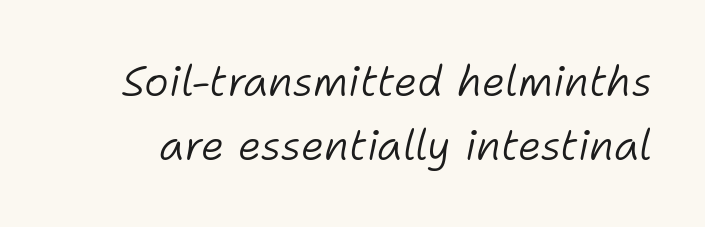
{"italic": "yes", "lean": "right", "slant_degrees": 11, "bold": "no", "weight": "light", "width": "normal", "stroke_contrast": "low", "x_height": "medium", "monospaced": "no", "underline": "no", "line_spacing": "normal", "line_spacing_ratio": 1.52, "letter_spacing": "normal", "letter_spacing_em": 0.0, "glyph_px": 42}
